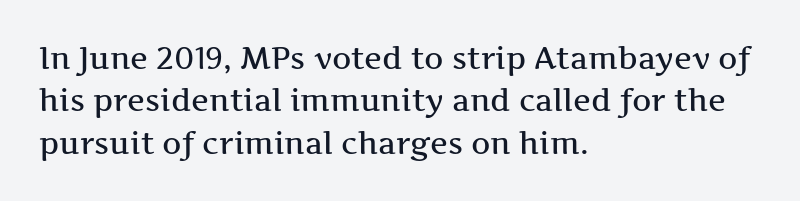
The image shows 30 px wide serif type, upright; set left-aligned, normal line spacing (1.41x), normal letter spacing, not underlined; medium stroke contrast and a medium x-height.
